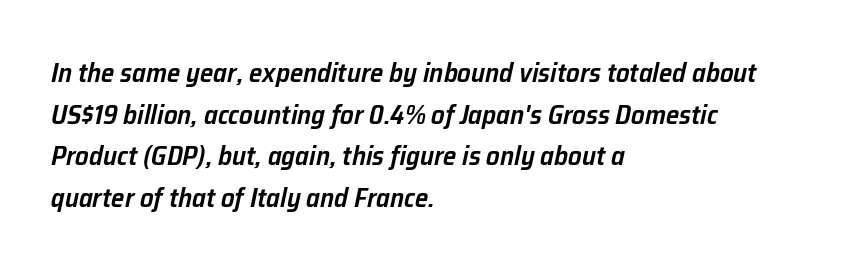
{"italic": "yes", "lean": "right", "slant_degrees": 12, "bold": "semi", "underline": "no", "align": "left", "line_spacing": "normal", "line_spacing_ratio": 1.54, "letter_spacing": "normal", "letter_spacing_em": 0.0, "glyph_px": 27}
